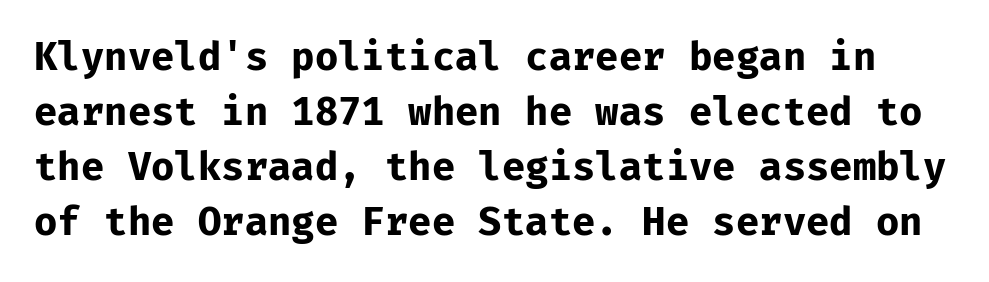
Q: Is the text bold? A: Yes.
Q: Is the text italic (slanted)? A: No, it is upright.
Q: Is the typeface a serif or a sans-serif typeface? A: Sans-serif.
Q: Is the text underlined? A: No.
Q: Is the spacing between letters normal or unusually wide? A: Normal.
Q: Is the spacing between lines tight, normal or loose? A: Normal.
Q: Width (condensed, normal, or wide)? A: Normal.
Q: Stroke contrast? A: Low.
Q: x-height? A: Medium.
